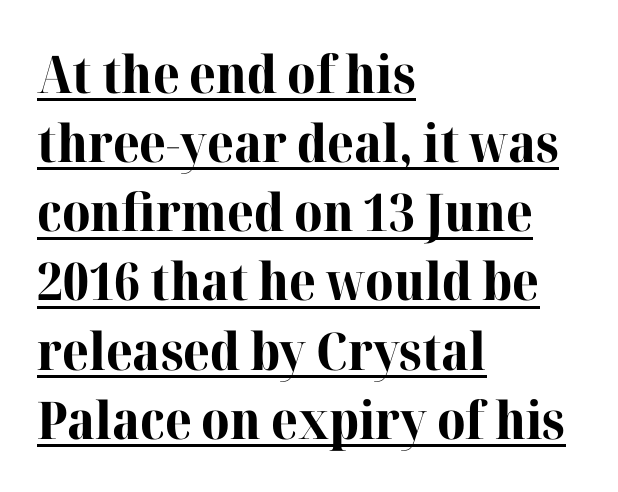
Q: Is the text bold? A: Yes.
Q: Is the text italic (slanted)? A: No, it is upright.
Q: Is the typeface a serif or a sans-serif typeface? A: Serif.
Q: Is the text underlined? A: Yes.
Q: How is the paragraph aligned? A: Left-aligned.
Q: Is the spacing between letters normal or unusually wide? A: Normal.
Q: Is the spacing between lines tight, normal or loose? A: Normal.
Q: Width (condensed, normal, or wide)? A: Normal.
Q: Stroke contrast? A: High.
Q: x-height? A: Medium.
Q: Monospaced? A: No.
